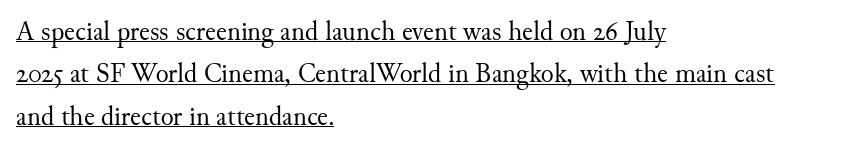
Q: Is the text bold? A: No.
Q: Is the text italic (slanted)? A: No, it is upright.
Q: Is the text underlined? A: Yes.
Q: How is the paragraph aligned? A: Left-aligned.
Q: Is the spacing between letters normal or unusually wide? A: Normal.
Q: Is the spacing between lines tight, normal or loose? A: Normal.
